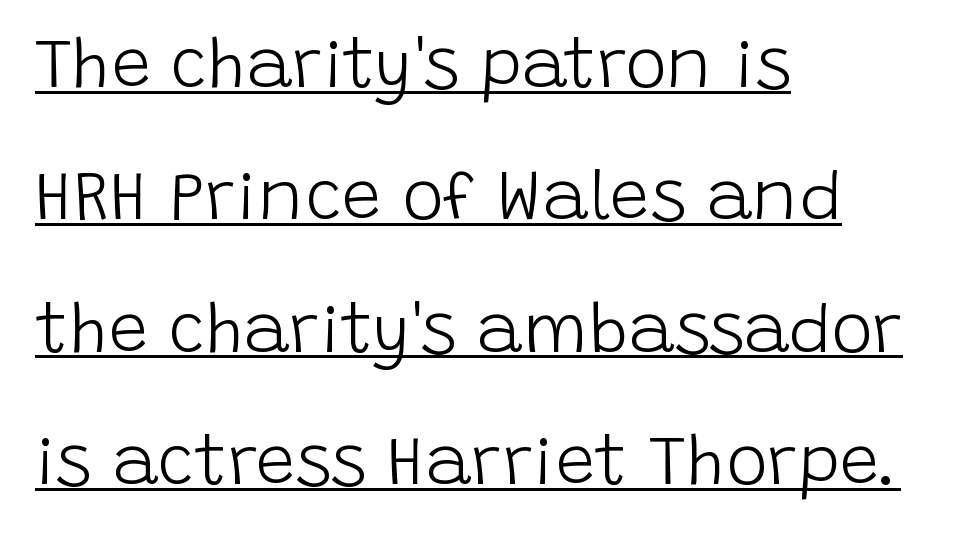
{"serif": "no", "italic": "no", "bold": "no", "weight": "light", "width": "normal", "stroke_contrast": "low", "x_height": "large", "monospaced": "no", "underline": "yes", "align": "left", "line_spacing_ratio": 1.89, "letter_spacing": "normal", "letter_spacing_em": 0.0, "glyph_px": 70}
